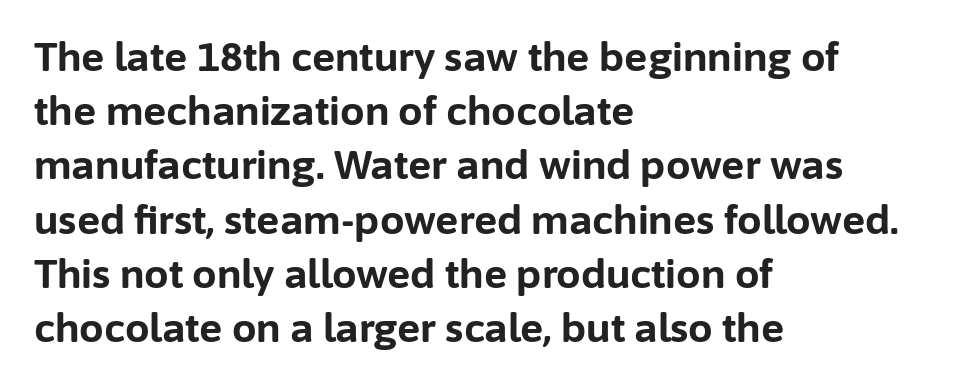
Q: Is the text bold? A: Yes.
Q: Is the text italic (slanted)? A: No, it is upright.
Q: Is the typeface a serif or a sans-serif typeface? A: Sans-serif.
Q: Is the text underlined? A: No.
Q: How is the paragraph aligned? A: Left-aligned.
Q: Is the spacing between letters normal or unusually wide? A: Normal.
Q: Is the spacing between lines tight, normal or loose? A: Normal.
Q: Width (condensed, normal, or wide)? A: Normal.
Q: Stroke contrast? A: Low.
Q: x-height? A: Medium.
Q: Monospaced? A: No.
